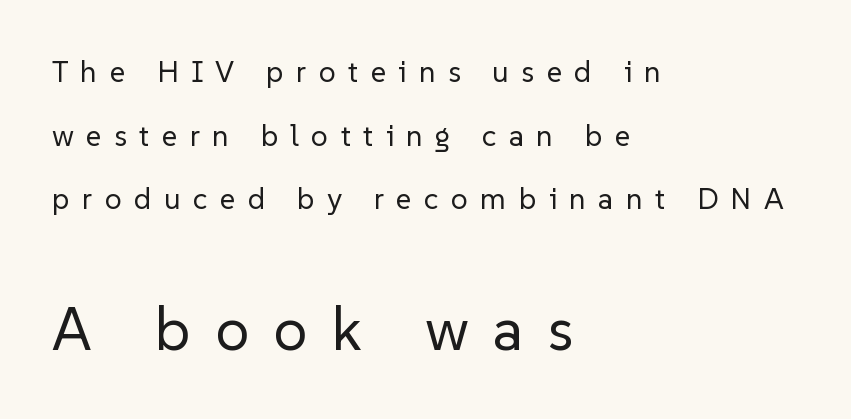
A bare baseline throughout the passage. This rendering widens character spacing well past its baseline value. The space between consecutive lines is lavish. Regarding serifs, this sample does without them. Every stem runs plumb, perpendicular to the baseline.
